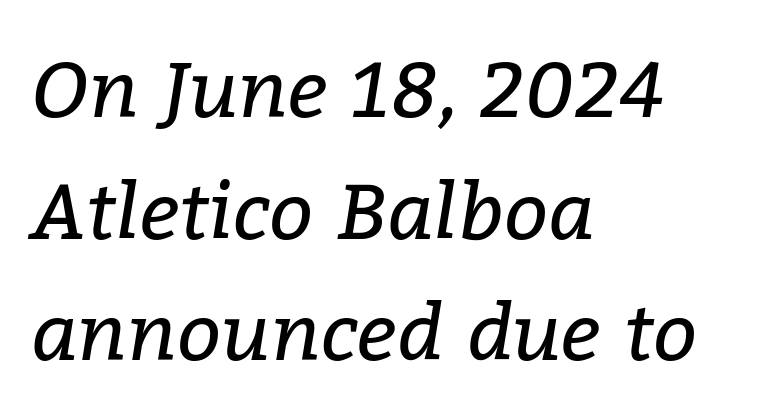
The image shows 78 px regular-weight serif type, italic (leaning right); set left-aligned, normal line spacing (1.56x), normal letter spacing, not underlined; low stroke contrast and a medium x-height.
